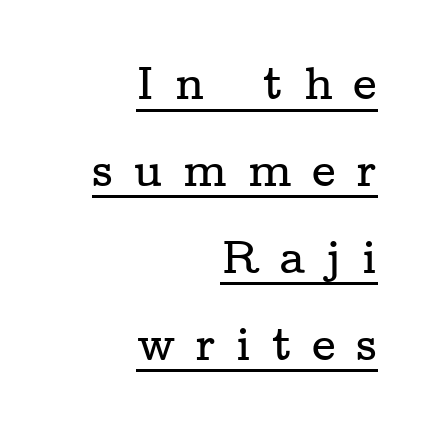
{"serif": "yes", "italic": "no", "width": "wide", "stroke_contrast": "low", "x_height": "medium", "monospaced": "no", "underline": "yes", "align": "right", "line_spacing_ratio": 1.89, "letter_spacing": "wide", "letter_spacing_em": 0.44, "glyph_px": 46}
